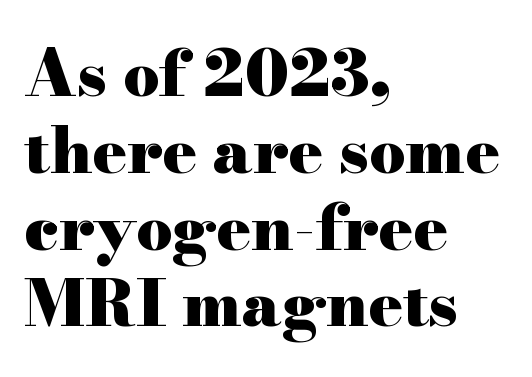
The image shows 64 px heavy, wide serif type, upright; set left-aligned, line spacing 1.2x, normal letter spacing, not underlined; high stroke contrast and a small x-height.
